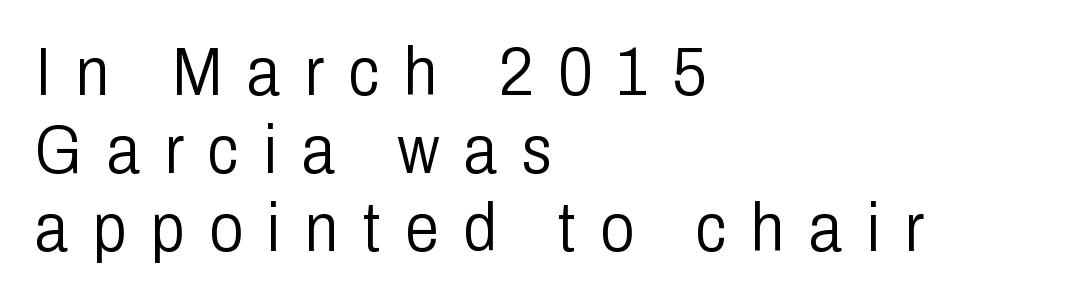
The space directly below the letters is spotless. The letters advance in unequal steps, a hallmark of proportional type. A typesetter would mark this as roman, not italic. Each new line begins almost immediately beneath the previous one. Think standard paragraph weight, or any step lighter than that.
